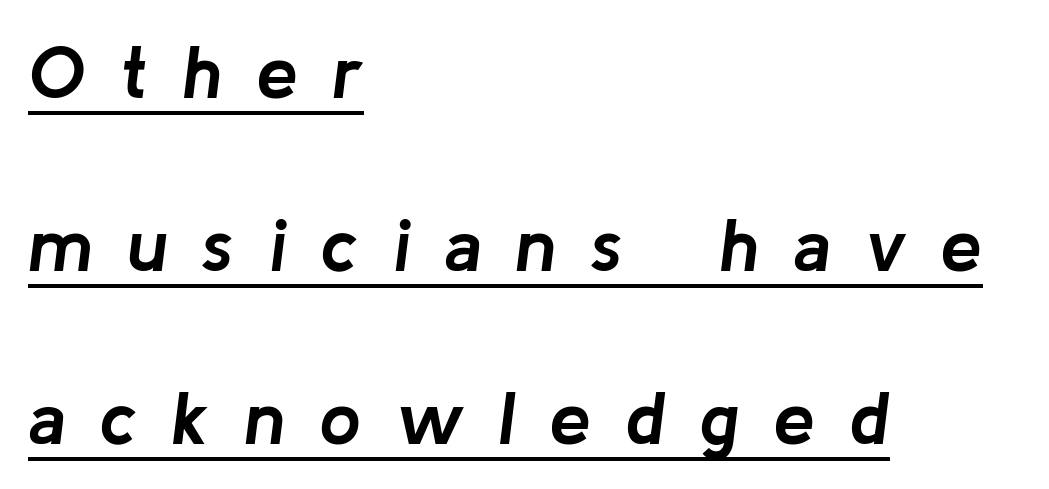
Q: Is the text bold? A: Yes.
Q: Is the text italic (slanted)? A: Yes, it leans right by about 8 degrees.
Q: Is the text underlined? A: Yes.
Q: How is the paragraph aligned? A: Left-aligned.
Q: Is the spacing between letters normal or unusually wide? A: Unusually wide.
Q: Is the spacing between lines tight, normal or loose? A: Loose.
Q: Width (condensed, normal, or wide)? A: Normal.
Q: Stroke contrast? A: Low.
Q: x-height? A: Medium.
Q: Monospaced? A: No.
